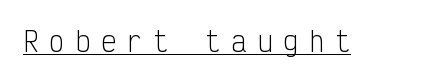
Q: Is the text bold? A: No.
Q: Is the text italic (slanted)? A: No, it is upright.
Q: Is the text underlined? A: Yes.
Q: Is the spacing between letters normal or unusually wide? A: Unusually wide.
